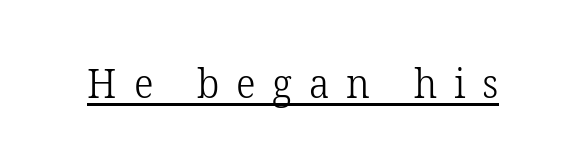
{"serif": "yes", "italic": "no", "bold": "no", "weight": "light", "width": "normal", "stroke_contrast": "low", "x_height": "medium", "monospaced": "no", "underline": "yes", "letter_spacing": "wide", "letter_spacing_em": 0.41, "glyph_px": 41}
